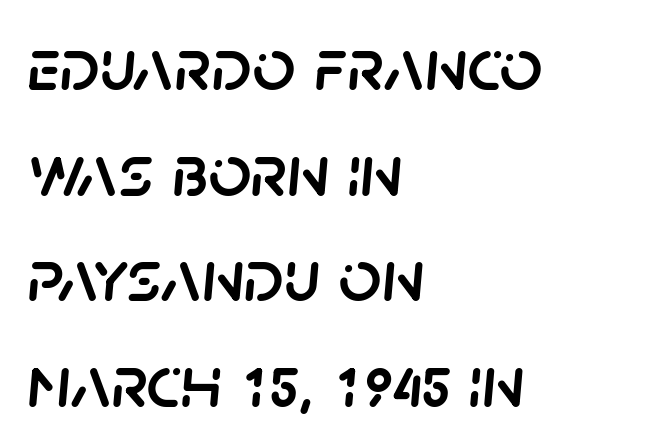
Q: Is the text italic (slanted)? A: Yes, it leans right by about 5 degrees.
Q: Is the text underlined? A: No.
Q: How is the paragraph aligned? A: Left-aligned.
Q: Is the spacing between letters normal or unusually wide? A: Normal.
Q: Is the spacing between lines tight, normal or loose? A: Normal.
Q: Width (condensed, normal, or wide)? A: Normal.
Q: Stroke contrast? A: Low.
Q: x-height? A: Large.
Q: Monospaced? A: No.
